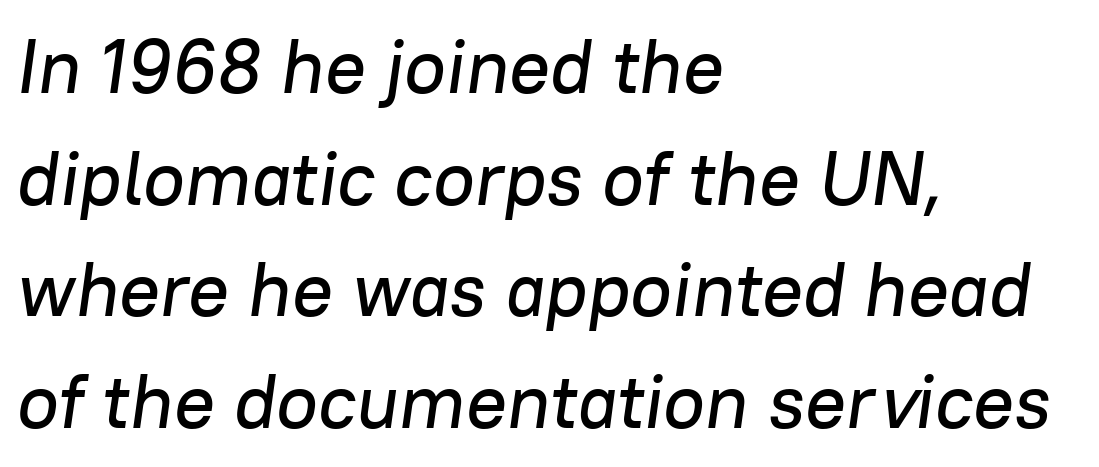
{"italic": "yes", "lean": "right", "slant_degrees": 8, "width": "normal", "stroke_contrast": "low", "x_height": "medium", "monospaced": "no", "underline": "no", "align": "left", "line_spacing": "normal", "line_spacing_ratio": 1.47, "letter_spacing": "normal", "letter_spacing_em": 0.0, "glyph_px": 76}
